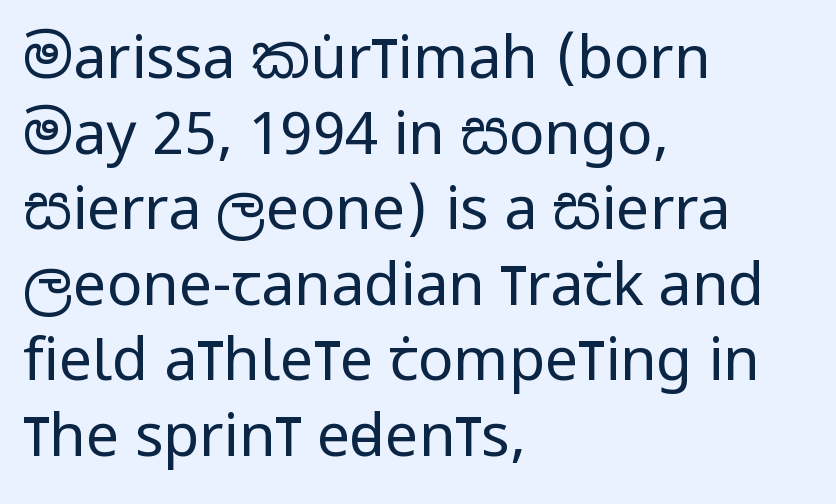
{"serif": "no", "italic": "no", "bold": "no", "weight": "regular", "width": "condensed", "stroke_contrast": "low", "x_height": "large", "monospaced": "no", "underline": "no", "align": "left", "line_spacing": "normal", "line_spacing_ratio": 1.28, "letter_spacing": "normal", "letter_spacing_em": 0.0, "glyph_px": 59}
